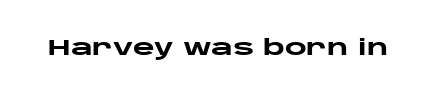
The image shows 21 px bold type, upright; set normal letter spacing, not underlined.
